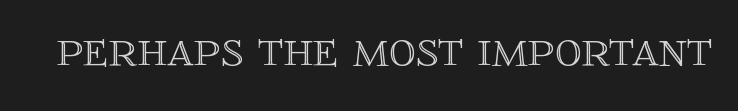
The image shows 53 px text type, upright; set normal letter spacing, not underlined; a large x-height.
